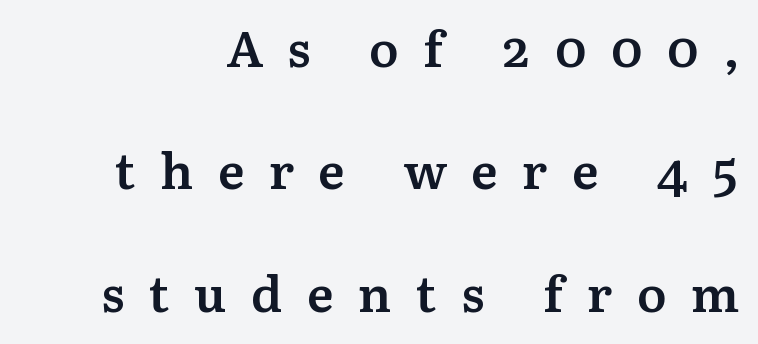
Airy leading. Its strokes are somewhat broadened, the hallmark of semibold type. Posture: upright roman. What stands out about the letter spacing? Its width — letters are far apart.
